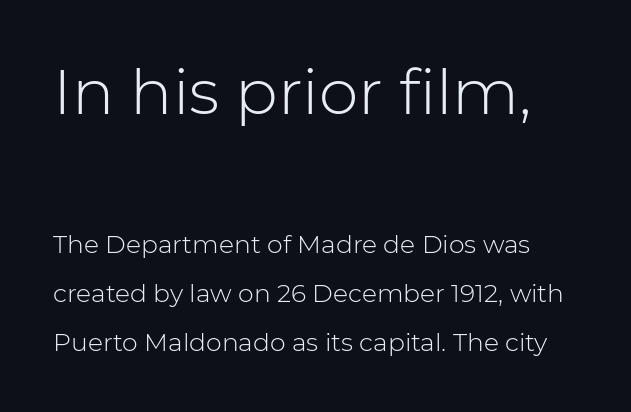
{"serif": "no", "italic": "no", "bold": "no", "weight": "light", "width": "normal", "stroke_contrast": "low", "x_height": "medium", "monospaced": "no", "underline": "no", "line_spacing": "loose", "line_spacing_ratio": 1.97, "letter_spacing": "normal", "letter_spacing_em": 0.0, "larger_block": "first", "size_ratio": 2.52, "glyph_px": 63}
